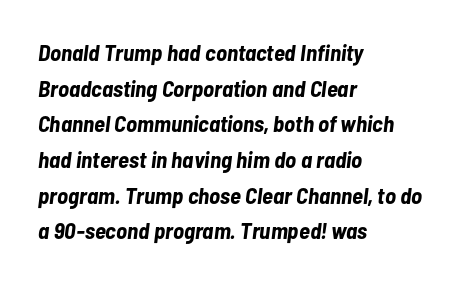
A typesetter would mark this as italic. Teacher's note: observe the even left margin — that is flush-left alignment. Caption: bold face, heavy strokes. Compared with typical paragraphs, the rows here are spaced about the same. Descenders are the only things crossing below the line. The type is set solid horizontally, with unmodified tracking.
